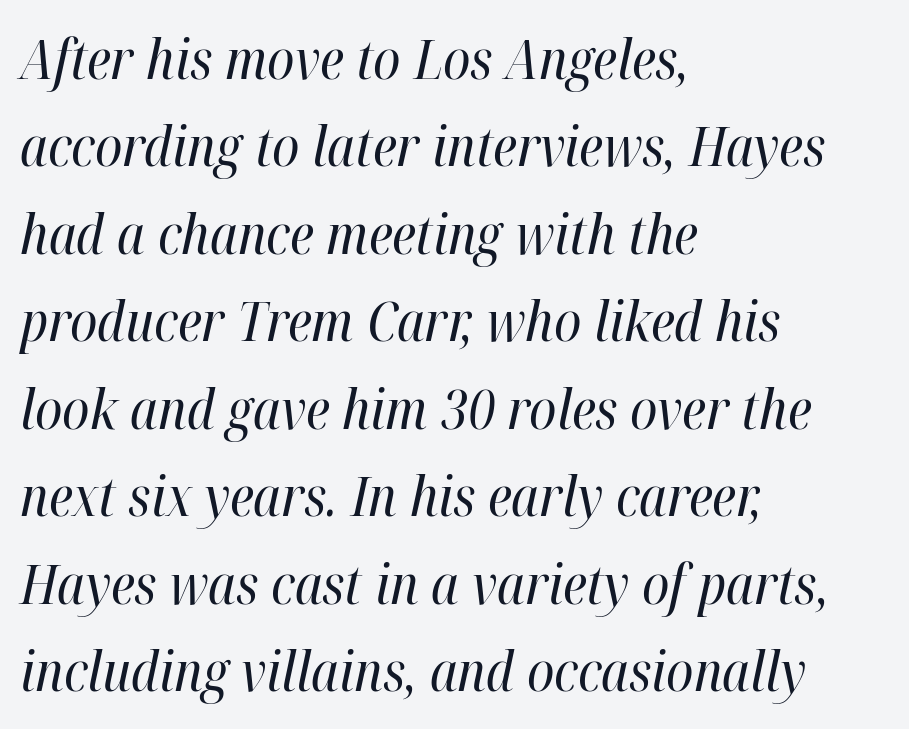
{"italic": "yes", "lean": "right", "slant_degrees": 12, "bold": "no", "weight": "regular", "width": "condensed", "stroke_contrast": "high", "x_height": "medium", "monospaced": "no", "underline": "no", "align": "left", "line_spacing": "normal", "line_spacing_ratio": 1.59, "letter_spacing": "normal", "letter_spacing_em": 0.0, "glyph_px": 55}
